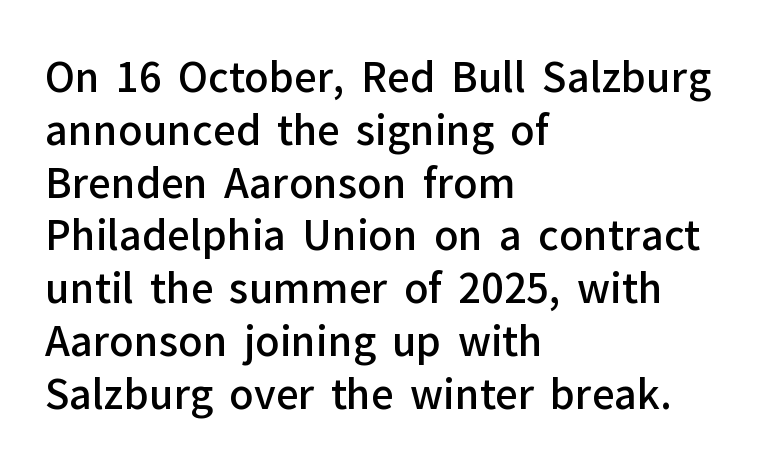
The image shows 40 px semibold sans-serif type, upright; set left-aligned, normal line spacing (1.32x), normal letter spacing, not underlined; low stroke contrast and a medium x-height.
